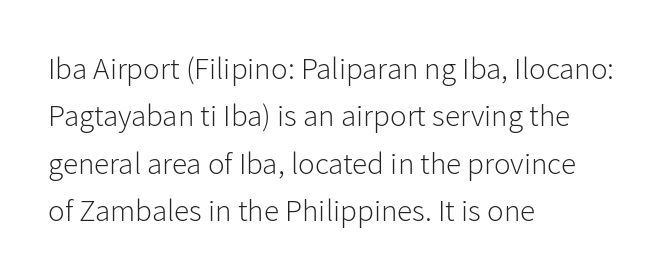
The image shows 31 px light sans-serif type, upright; set left-aligned, normal line spacing (1.53x), normal letter spacing, not underlined; low stroke contrast and a medium x-height.
